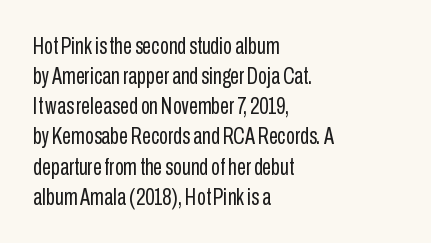
Q: Is the text bold? A: No.
Q: Is the text italic (slanted)? A: No, it is upright.
Q: Is the text underlined? A: No.
Q: How is the paragraph aligned? A: Left-aligned.
Q: Is the spacing between letters normal or unusually wide? A: Normal.
Q: Is the spacing between lines tight, normal or loose? A: Normal.
